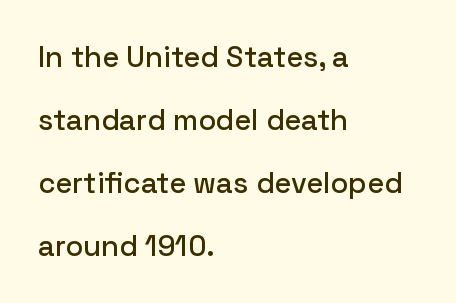
Q: Is the text italic (slanted)? A: No, it is upright.
Q: Is the typeface a serif or a sans-serif typeface? A: Sans-serif.
Q: Is the text underlined? A: No.
Q: How is the paragraph aligned? A: Left-aligned.
Q: Is the spacing between letters normal or unusually wide? A: Normal.
Q: Is the spacing between lines tight, normal or loose? A: Loose.
Q: Width (condensed, normal, or wide)? A: Normal.
Q: Stroke contrast? A: Low.
Q: x-height? A: Medium.
Q: Monospaced? A: No.
